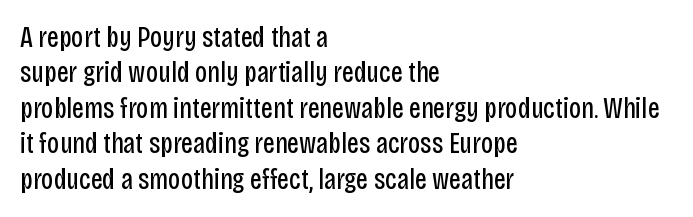
{"serif": "no", "italic": "no", "bold": "no", "weight": "regular", "width": "condensed", "stroke_contrast": "low", "x_height": "large", "monospaced": "no", "underline": "no", "align": "left", "line_spacing_ratio": 1.22, "letter_spacing": "normal", "letter_spacing_em": 0.0, "glyph_px": 29}
